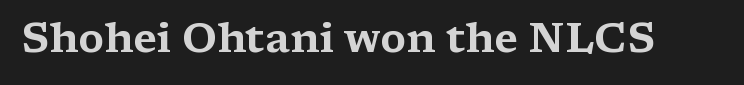
Q: Is the text italic (slanted)? A: No, it is upright.
Q: Is the typeface a serif or a sans-serif typeface? A: Serif.
Q: Is the text underlined? A: No.
Q: Is the spacing between letters normal or unusually wide? A: Normal.
Q: Width (condensed, normal, or wide)? A: Wide.
Q: Stroke contrast? A: Medium.
Q: x-height? A: Medium.
Q: Monospaced? A: No.
